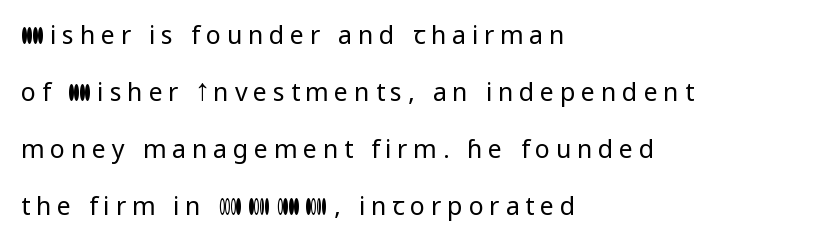
The lines are spread far apart with generous leading. The ragged edge is on the right, which tells us the setting is flush left. Posture: upright roman. The type is letterspaced generously, with wide tracking. Summary of weight: not heavy and not bold.
